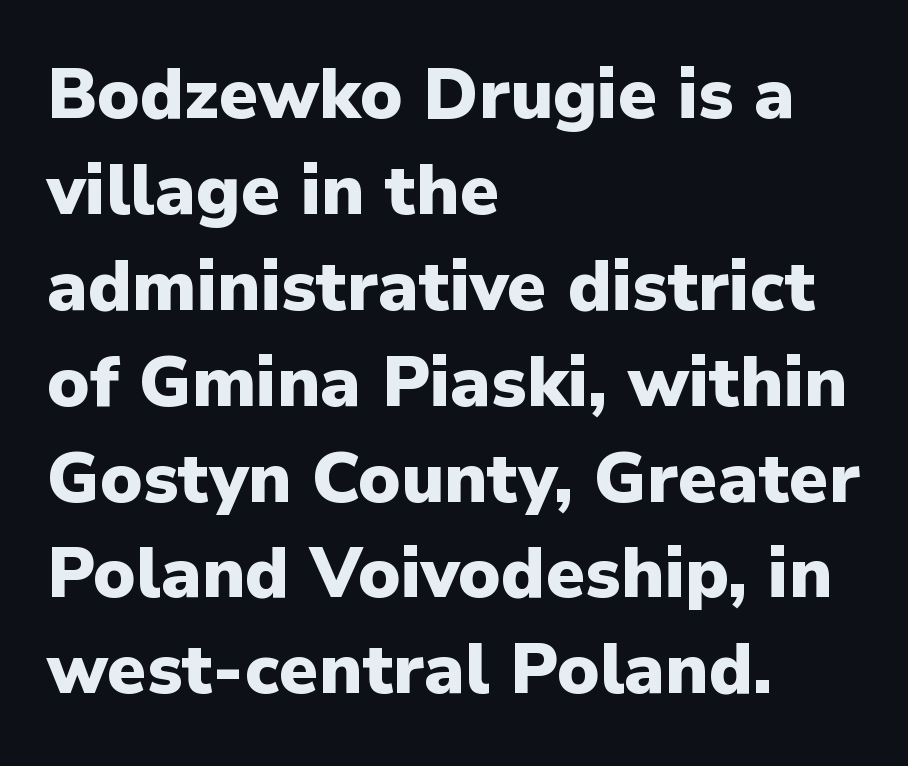
The passage shown is typeset with a sans-serif family. The paragraph has a hard left edge and a soft right edge. Its strokes are broad and dark, the hallmark of bold type. The strip under each line holds only bare page.
